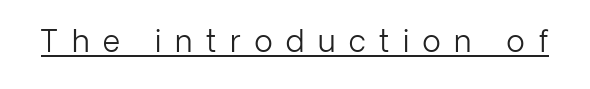
The lettering holds an erect, upright posture throughout. This is not heavy type; no bold has been used. Unlike a traditional serif, this face leaves its strokes unadorned. The rendering uses natural spacing where letterforms have individual widths. A typesetter would call this heavily tracked-out type.
